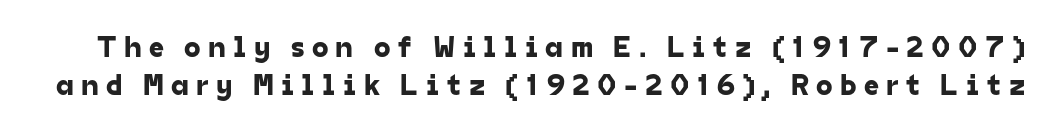
One glance says typical: line gaps are just what's usual. Letter spacing: wide. The letters carry no serifs — their stems end cleanly without finishing strokes. You could not count columns in this text — the font is proportionally spaced. Check under the words: just untouched page.
